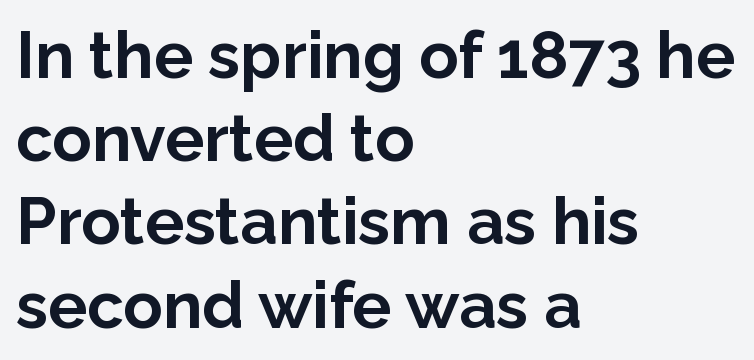
The image shows 65 px bold sans-serif type, upright; set left-aligned, normal line spacing (1.28x), normal letter spacing, not underlined; low stroke contrast and a medium x-height.
